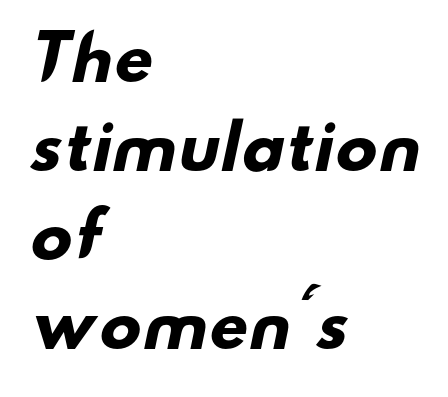
Normally led — the rows are evenly, conventionally spaced. Check where the strokes stop: nothing finishes them off — pure sans. Characters follow at the spacing the type designer built in. The area under the type is left untouched.
